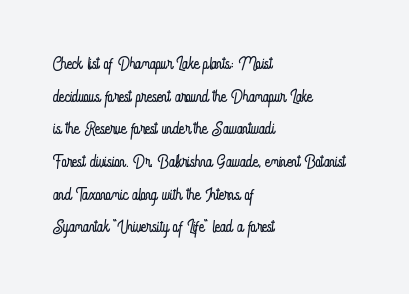
Q: Is the text bold? A: No.
Q: Is the text underlined? A: No.
Q: How is the paragraph aligned? A: Left-aligned.
Q: Is the spacing between letters normal or unusually wide? A: Normal.
Q: Is the spacing between lines tight, normal or loose? A: Normal.
